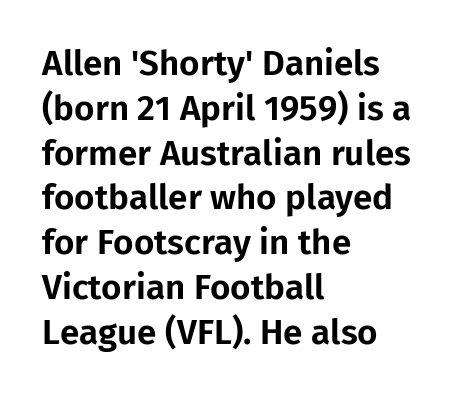
{"serif": "no", "italic": "no", "width": "normal", "stroke_contrast": "low", "x_height": "medium", "monospaced": "no", "underline": "no", "align": "left", "line_spacing": "normal", "line_spacing_ratio": 1.28, "letter_spacing": "normal", "letter_spacing_em": 0.0, "glyph_px": 35}
